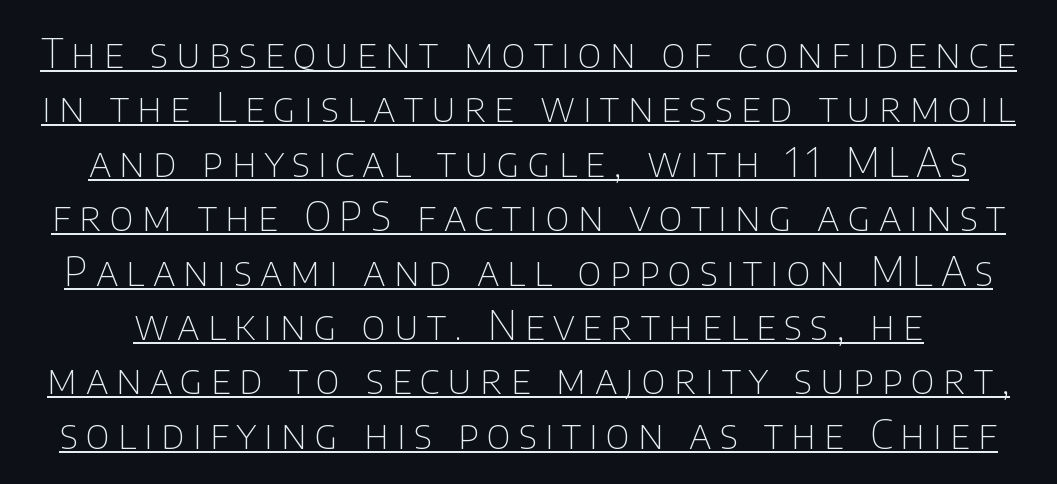
This sample uses expanded letter spacing, leaving extra air between glyphs. In designer terms, the underline attribute is active on this setting. Note the varied advance widths — an 'i' is clearly narrower than an 'm'. Caption: face not bold, strokes unweighted.
